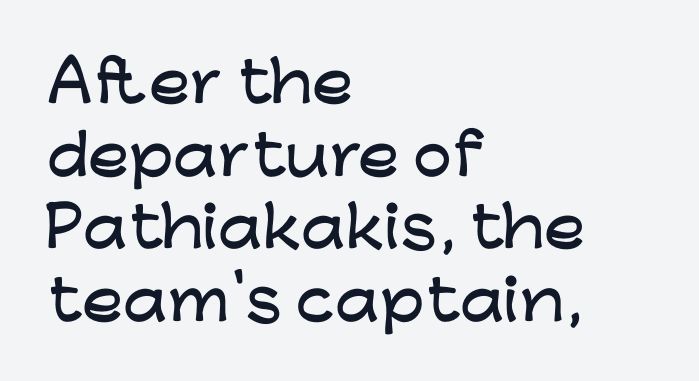
The image shows 55 px wide sans-serif type, upright; set left-aligned, normal line spacing (1.32x), normal letter spacing, not underlined; low stroke contrast and a medium x-height.
